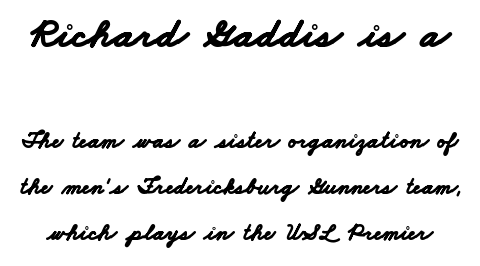
Is this a fixed-width face? No — the glyphs have proportional, varying widths. Does the leading feel generous? Absolutely, it's lavish. Honestly, there is no underline to notice here at all. The face used here has the dense, thick strokes of a bold. These lines are composed in type without serifs.
